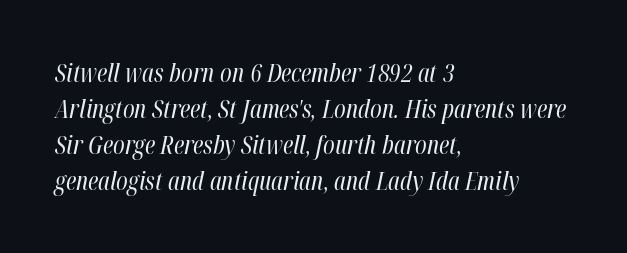
{"italic": "yes", "lean": "right", "slant_degrees": 12, "bold": "no", "underline": "no", "align": "left", "line_spacing": "normal", "line_spacing_ratio": 1.44, "letter_spacing": "normal", "letter_spacing_em": 0.0, "glyph_px": 25}
